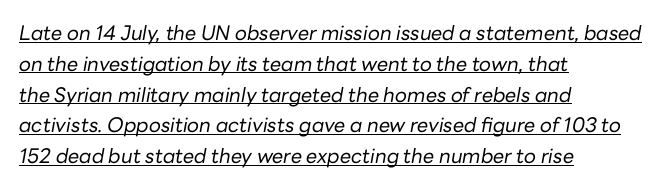
{"italic": "yes", "lean": "right", "slant_degrees": 10, "bold": "no", "underline": "yes", "align": "left", "line_spacing": "normal", "line_spacing_ratio": 1.54, "letter_spacing": "normal", "letter_spacing_em": 0.0, "glyph_px": 20}
